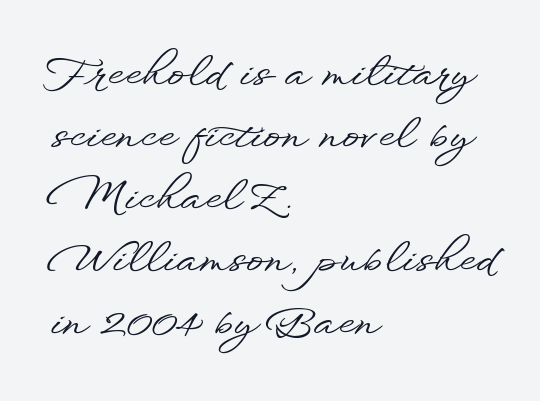
The image shows 42 px wide sans-serif type; set left-aligned, normal line spacing (1.48x), normal letter spacing, not underlined; low stroke contrast and a small x-height.
